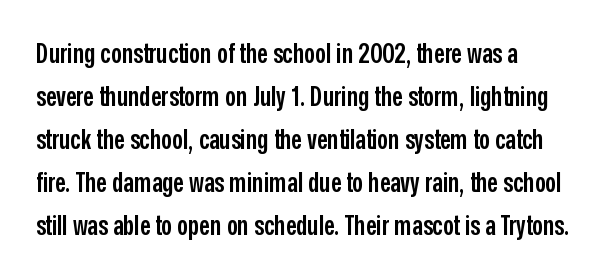
The image shows 27 px text type, upright; set left-aligned, normal line spacing (1.59x), normal letter spacing, not underlined.
